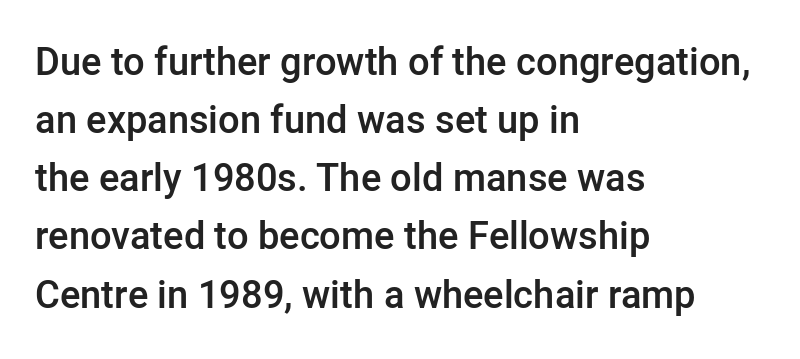
Q: Is the text bold? A: Semi-bold.
Q: Is the text italic (slanted)? A: No, it is upright.
Q: Is the typeface a serif or a sans-serif typeface? A: Sans-serif.
Q: Is the text underlined? A: No.
Q: How is the paragraph aligned? A: Left-aligned.
Q: Is the spacing between letters normal or unusually wide? A: Normal.
Q: Is the spacing between lines tight, normal or loose? A: Normal.
Q: Width (condensed, normal, or wide)? A: Normal.
Q: Stroke contrast? A: Low.
Q: x-height? A: Medium.
Q: Monospaced? A: No.
